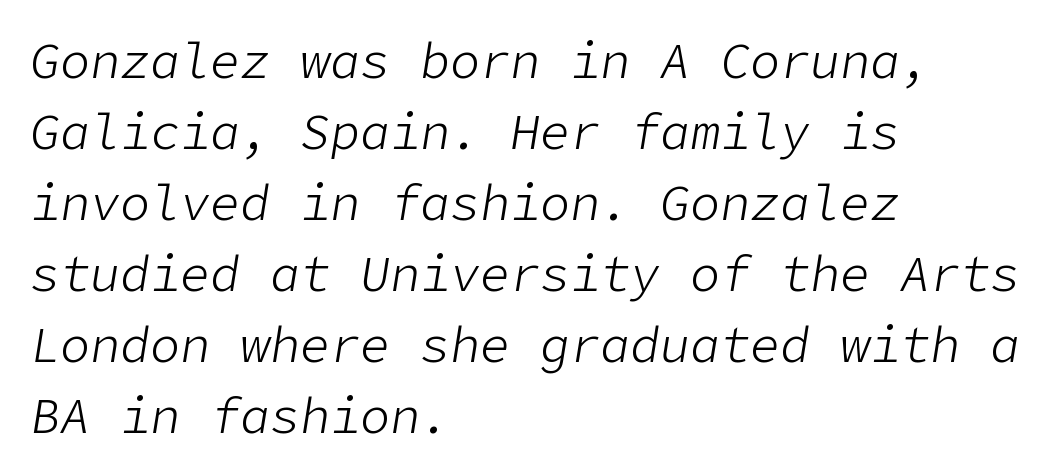
Is the type slanted? Yes — the strokes lean at a clear angle. The letterforms sit shoulder to shoulder at normal distance. The setting favours the left margin, as ordinary paragraphs usually do. Lines of text with bare space underneath. This is not heavy type; no bold has been used.
